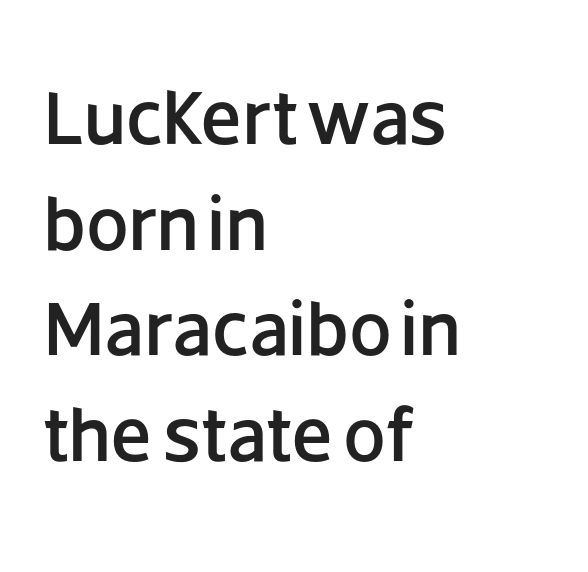
{"serif": "no", "italic": "no", "width": "normal", "stroke_contrast": "low", "x_height": "large", "monospaced": "no", "underline": "no", "align": "left", "line_spacing": "normal", "line_spacing_ratio": 1.39, "letter_spacing": "normal", "letter_spacing_em": 0.0, "glyph_px": 76}
